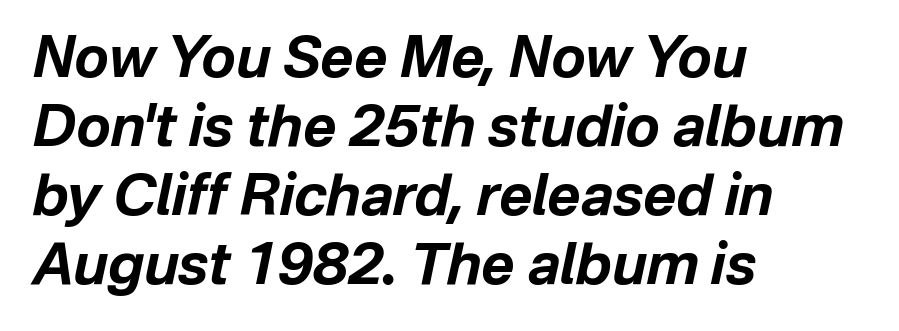
The image shows 57 px bold type, italic (leaning right); set left-aligned, line spacing 1.21x, normal letter spacing, not underlined; low stroke contrast and a medium x-height.
